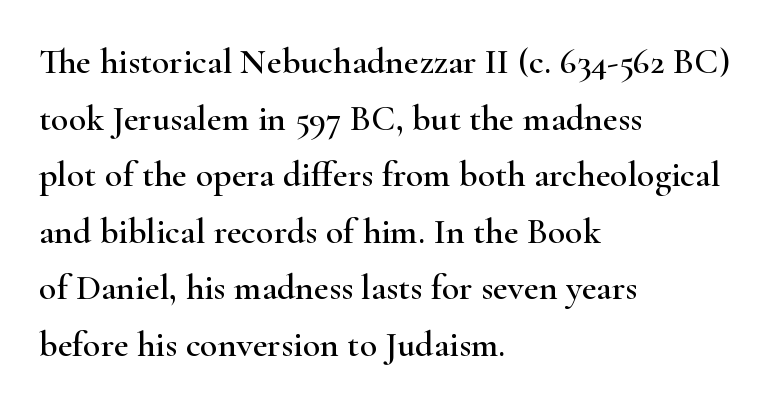
Q: Is the text italic (slanted)? A: No, it is upright.
Q: Is the typeface a serif or a sans-serif typeface? A: Serif.
Q: Is the text underlined? A: No.
Q: How is the paragraph aligned? A: Left-aligned.
Q: Is the spacing between letters normal or unusually wide? A: Normal.
Q: Is the spacing between lines tight, normal or loose? A: Normal.
Q: Width (condensed, normal, or wide)? A: Wide.
Q: Stroke contrast? A: High.
Q: x-height? A: Small.
Q: Monospaced? A: No.
